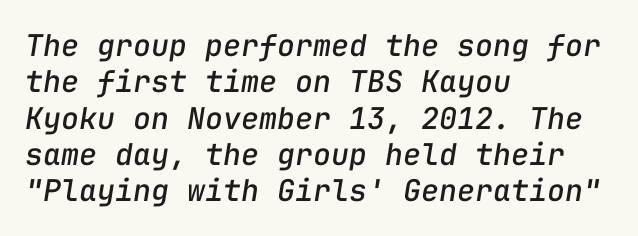
Q: Is the text italic (slanted)? A: Yes, it leans right by about 9 degrees.
Q: Is the text underlined? A: No.
Q: How is the paragraph aligned? A: Left-aligned.
Q: Is the spacing between letters normal or unusually wide? A: Normal.
Q: Width (condensed, normal, or wide)? A: Normal.
Q: Stroke contrast? A: Low.
Q: x-height? A: Medium.
Q: Monospaced? A: Yes.
